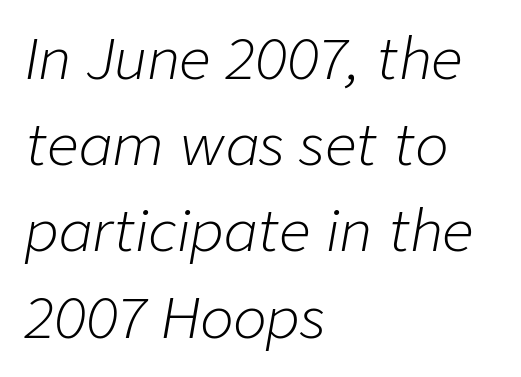
{"italic": "yes", "lean": "right", "slant_degrees": 9, "bold": "no", "weight": "light", "width": "normal", "stroke_contrast": "low", "x_height": "medium", "monospaced": "no", "underline": "no", "align": "left", "line_spacing": "normal", "line_spacing_ratio": 1.54, "letter_spacing": "normal", "letter_spacing_em": 0.0, "glyph_px": 56}
